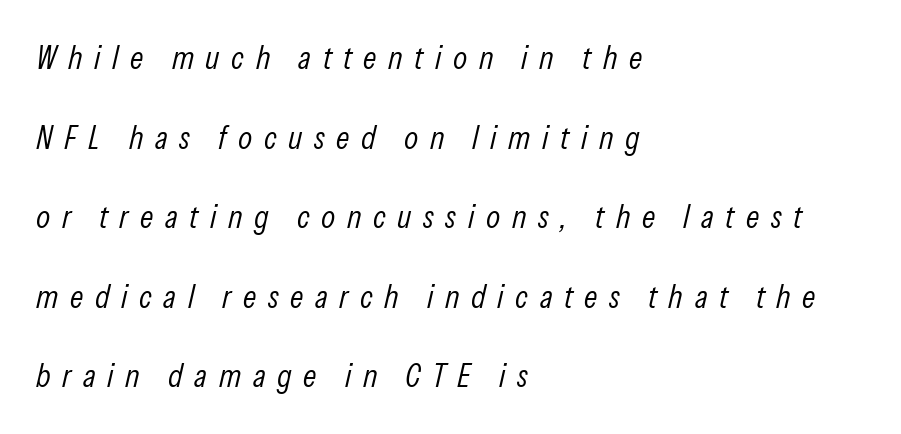
Q: Is the text bold? A: No.
Q: Is the text italic (slanted)? A: Yes, it leans right by about 13 degrees.
Q: Is the text underlined? A: No.
Q: How is the paragraph aligned? A: Left-aligned.
Q: Is the spacing between letters normal or unusually wide? A: Unusually wide.
Q: Is the spacing between lines tight, normal or loose? A: Loose.
Q: Width (condensed, normal, or wide)? A: Condensed.
Q: Stroke contrast? A: Low.
Q: x-height? A: Medium.
Q: Monospaced? A: No.
